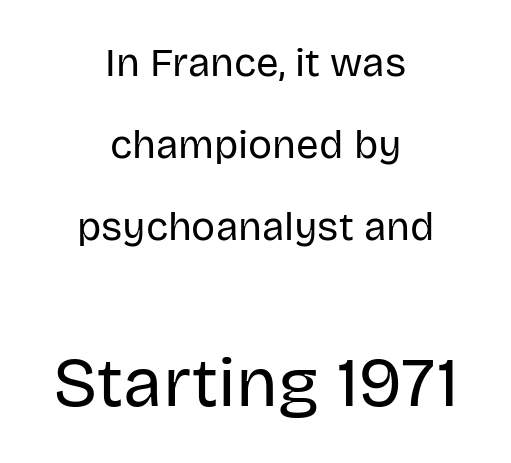
The face used here is proportionally spaced, like ordinary book or web type. What kind of face is this? One without serifs — a sans. Clear beneath every line of the passage. These lines stack symmetrically, like a column narrowing and widening about its center. Whoever set this chose breathing room over compactness in the vertical rhythm. A student would notice the bottom passage is typeset larger than what precedes it.
